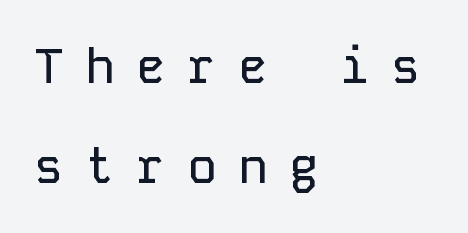
{"serif": "no", "italic": "no", "width": "normal", "stroke_contrast": "low", "x_height": "medium", "monospaced": "yes", "underline": "no", "align": "left", "line_spacing": "loose", "line_spacing_ratio": 2.05, "letter_spacing": "wide", "letter_spacing_em": 0.44, "glyph_px": 49}
